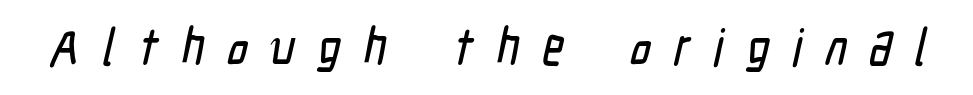
Q: Is the typeface a serif or a sans-serif typeface? A: Sans-serif.
Q: Is the text underlined? A: No.
Q: Is the spacing between letters normal or unusually wide? A: Unusually wide.
Q: Width (condensed, normal, or wide)? A: Condensed.
Q: Stroke contrast? A: Low.
Q: x-height? A: Medium.
Q: Monospaced? A: No.
